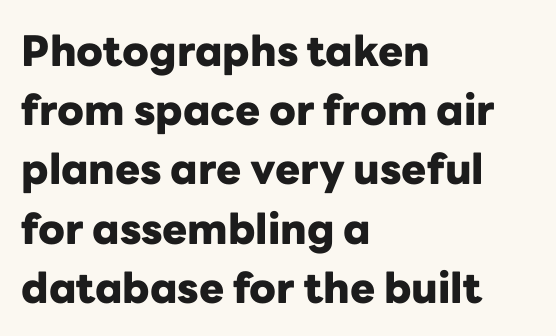
The image shows 42 px heavy sans-serif type, upright; set left-aligned, normal line spacing (1.41x), normal letter spacing, not underlined; low stroke contrast and a medium x-height.
